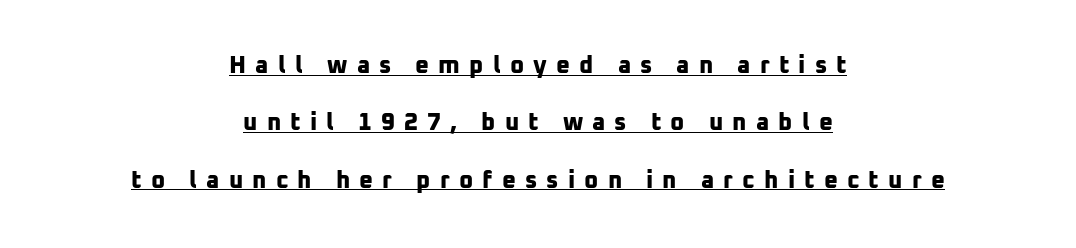
The image shows 24 px bold type; set centered, loose line spacing (2.39x), unusually wide letter spacing (+0.38 em), underlined.
